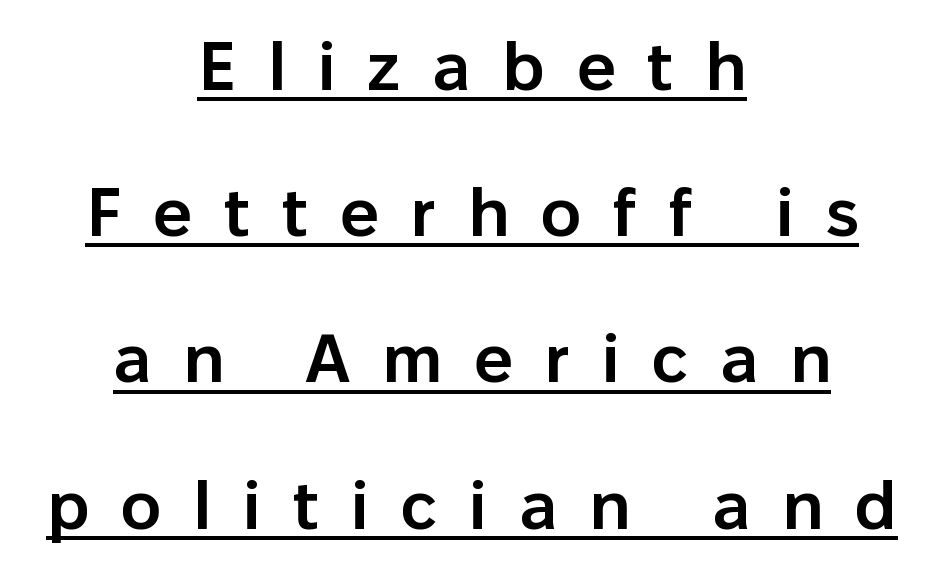
{"serif": "no", "italic": "no", "bold": "semi", "weight": "semibold", "width": "normal", "stroke_contrast": "low", "x_height": "medium", "monospaced": "no", "underline": "yes", "align": "center", "line_spacing": "loose", "line_spacing_ratio": 2.15, "letter_spacing": "wide", "letter_spacing_em": 0.47, "glyph_px": 68}
